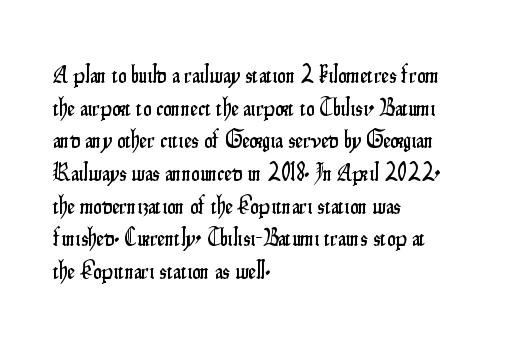
The image shows 24 px text type, upright; set left-aligned, normal line spacing (1.36x), normal letter spacing, not underlined.
